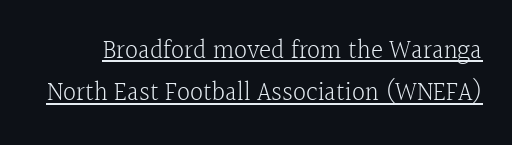
{"italic": "no", "bold": "no", "underline": "yes", "line_spacing": "normal", "line_spacing_ratio": 1.63, "letter_spacing": "normal", "letter_spacing_em": 0.0, "glyph_px": 26}
